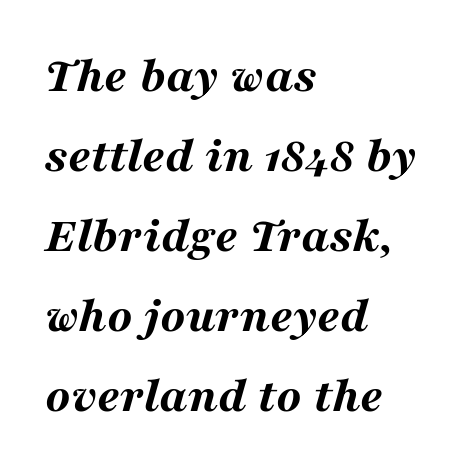
The image shows 51 px bold, wide type, italic (leaning right); set left-aligned, normal line spacing (1.57x), normal letter spacing, not underlined; medium stroke contrast and a medium x-height.
